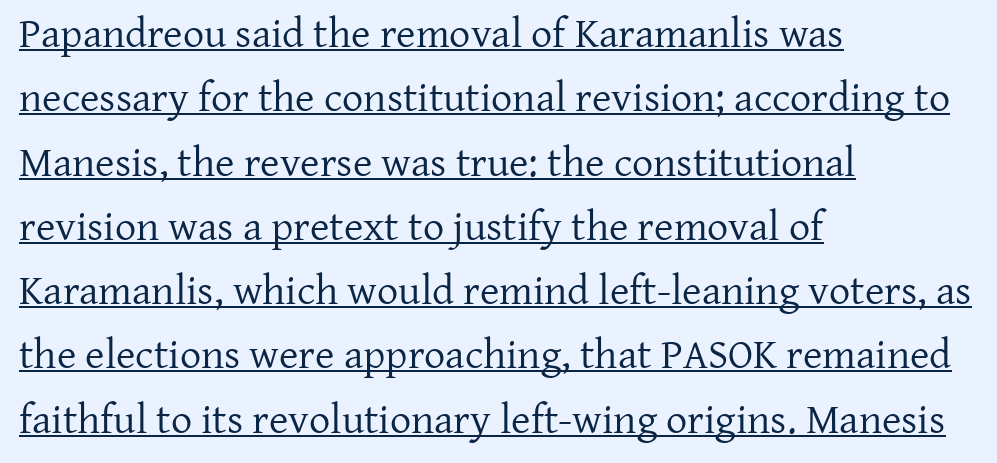
Q: Is the text bold? A: No.
Q: Is the text italic (slanted)? A: No, it is upright.
Q: Is the typeface a serif or a sans-serif typeface? A: Serif.
Q: Is the text underlined? A: Yes.
Q: How is the paragraph aligned? A: Left-aligned.
Q: Is the spacing between letters normal or unusually wide? A: Normal.
Q: Is the spacing between lines tight, normal or loose? A: Normal.
Q: Width (condensed, normal, or wide)? A: Normal.
Q: Stroke contrast? A: Low.
Q: x-height? A: Medium.
Q: Monospaced? A: No.
